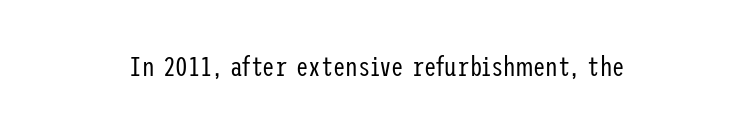
Underline: absent. Is the type heavy? It reads as light-to-regular instead. Posture: upright roman. You can tell from the bare stems that sans-serif type was used. Short note: letters normally spaced.
